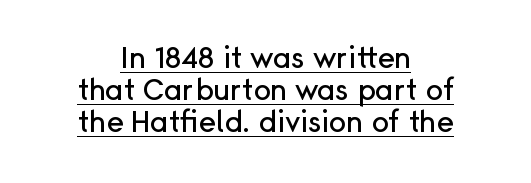
The image shows 29 px sans-serif type, upright; set centered, tight line spacing (1.1x), normal letter spacing, underlined; low stroke contrast and a medium x-height.
